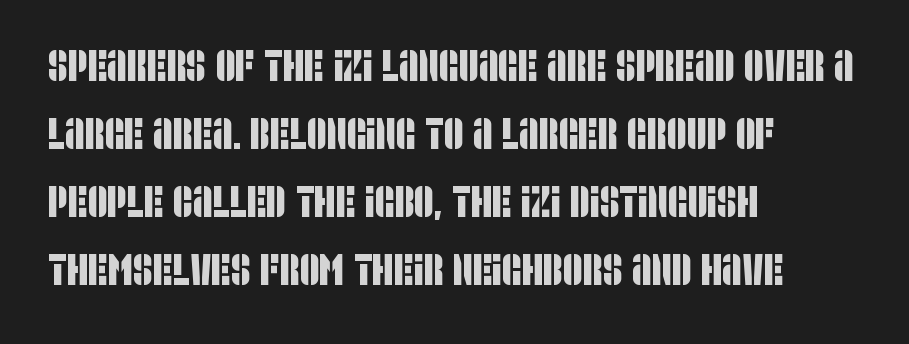
{"serif": "no", "width": "condensed", "stroke_contrast": "low", "x_height": "large", "monospaced": "no", "underline": "no", "align": "left", "line_spacing": "normal", "line_spacing_ratio": 1.58, "letter_spacing": "normal", "letter_spacing_em": 0.0, "glyph_px": 43}
